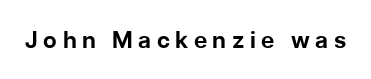
The lettering holds an erect, upright posture throughout. Strokes here are thick enough to call this a true bold. Substantial extra tracking has been applied to these lines. The specimen omits any rule beneath the text block's lines.
